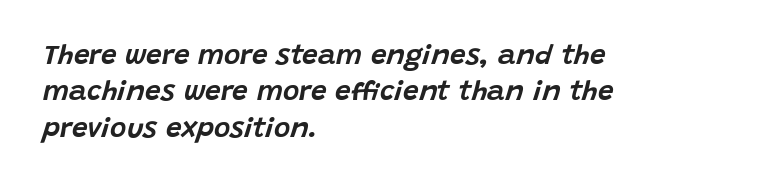
The image shows 28 px text type, italic (leaning right); set left-aligned, normal line spacing (1.3x), normal letter spacing, not underlined; low stroke contrast and a large x-height.
